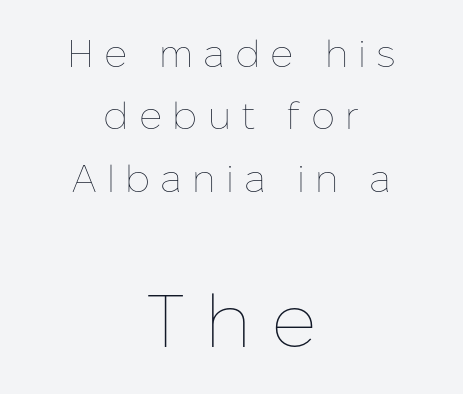
The image shows 75 px thin type, upright; set centered, normal line spacing (1.64x), unusually wide letter spacing (+0.27 em), not underlined; the second (bottom) block is 1.97x larger; low stroke contrast and a medium x-height.
